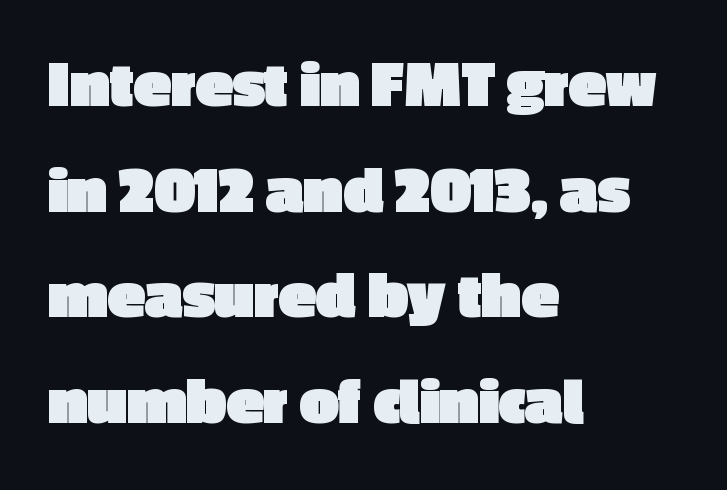
Q: Is the text bold? A: Yes.
Q: Is the text italic (slanted)? A: No, it is upright.
Q: Is the typeface a serif or a sans-serif typeface? A: Sans-serif.
Q: Is the text underlined? A: No.
Q: How is the paragraph aligned? A: Left-aligned.
Q: Is the spacing between letters normal or unusually wide? A: Normal.
Q: Is the spacing between lines tight, normal or loose? A: Normal.
Q: Width (condensed, normal, or wide)? A: Normal.
Q: x-height? A: Medium.
Q: Monospaced? A: No.
